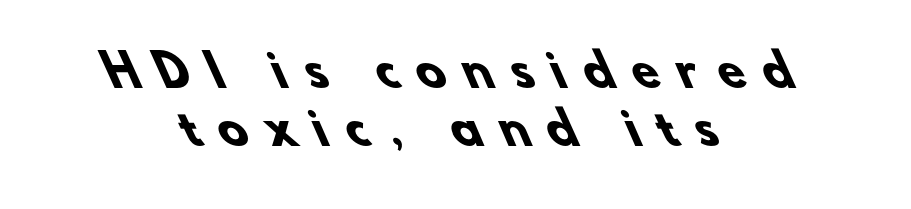
{"serif": "no", "bold": "yes", "weight": "heavy", "width": "normal", "stroke_contrast": "low", "x_height": "small", "monospaced": "no", "underline": "no", "align": "center", "line_spacing": "normal", "line_spacing_ratio": 1.32, "letter_spacing": "wide", "letter_spacing_em": 0.42, "glyph_px": 44}
